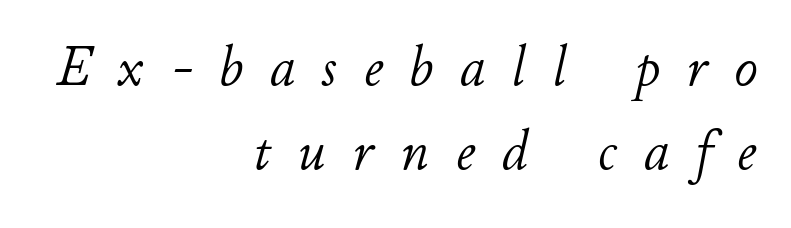
How are the letters spaced? Widely, with obvious added tracking. If you measured baseline to baseline, you'd find a middling distance. The weight would be labelled regular, book, light, or lighter still. Proportional: the letters do not fall into vertical columns. In CSS terms this would be text-align: right.
